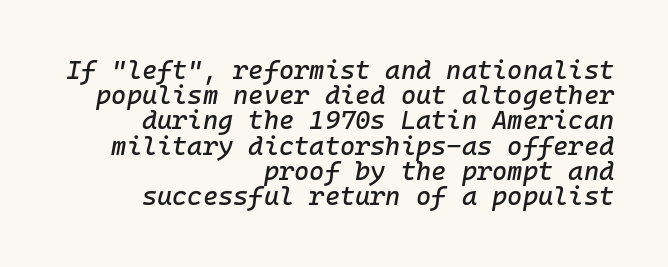
Q: Is the text italic (slanted)? A: Yes, it leans right by about 10 degrees.
Q: Is the text underlined? A: No.
Q: How is the paragraph aligned? A: Right-aligned.
Q: Is the spacing between letters normal or unusually wide? A: Normal.
Q: Is the spacing between lines tight, normal or loose? A: Tight.
